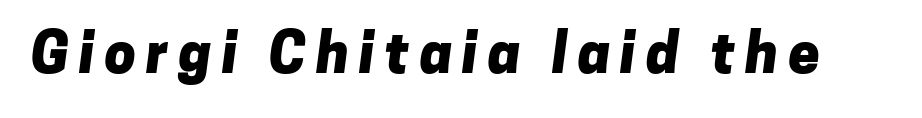
Q: Is the text bold? A: Yes.
Q: Is the typeface a serif or a sans-serif typeface? A: Sans-serif.
Q: Is the text underlined? A: No.
Q: Width (condensed, normal, or wide)? A: Normal.
Q: Stroke contrast? A: Low.
Q: x-height? A: Medium.
Q: Monospaced? A: No.
